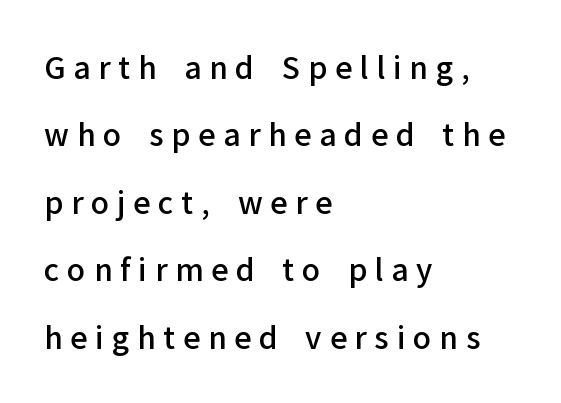
{"serif": "no", "italic": "no", "bold": "semi", "weight": "semibold", "width": "normal", "stroke_contrast": "low", "x_height": "medium", "monospaced": "no", "underline": "no", "align": "left", "line_spacing": "loose", "line_spacing_ratio": 2.25, "letter_spacing": "wide", "letter_spacing_em": 0.26, "glyph_px": 30}
